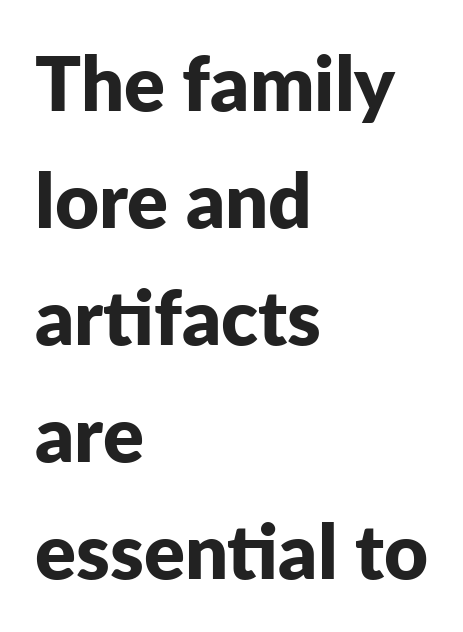
{"serif": "no", "italic": "no", "bold": "yes", "weight": "bold", "width": "normal", "stroke_contrast": "low", "x_height": "medium", "monospaced": "no", "underline": "no", "align": "left", "line_spacing": "normal", "line_spacing_ratio": 1.54, "letter_spacing": "normal", "letter_spacing_em": 0.0, "glyph_px": 76}
